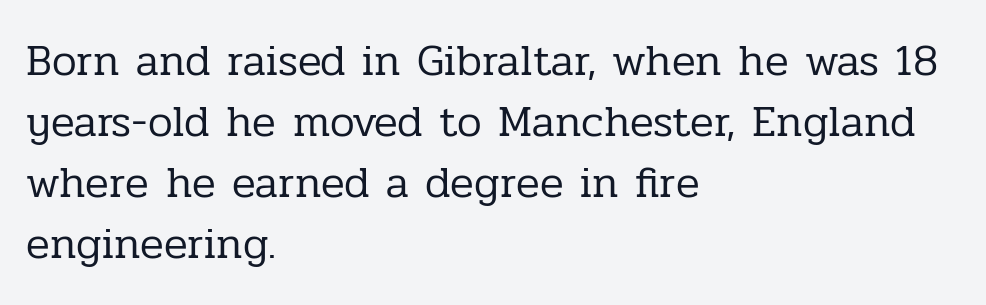
Clear beneath every line of the passage. The horizontal fit of the characters is conventional and even. A quiet, ordinary-to-light weight characterises the typeface. I'd call this a serif setting — the letters wear small feet. Summary of vertical rhythm: regular, with standard interline spacing.
